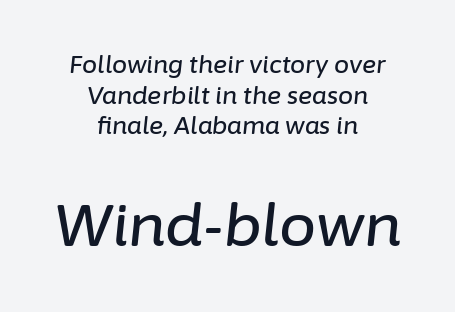
Quick note: italic. Character widths vary here, with narrow letters taking less room than wide ones. Leading: standard. The lines in this sample share a center point and differ in where they start and stop.
